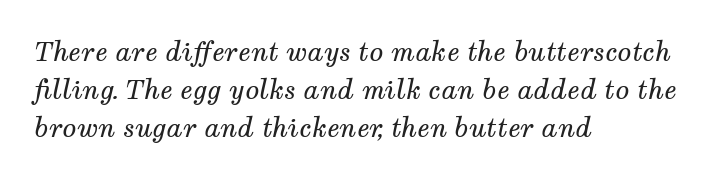
{"italic": "yes", "lean": "right", "slant_degrees": 12, "bold": "no", "underline": "no", "align": "left", "line_spacing": "normal", "line_spacing_ratio": 1.46, "letter_spacing": "normal", "letter_spacing_em": 0.0, "glyph_px": 26}
